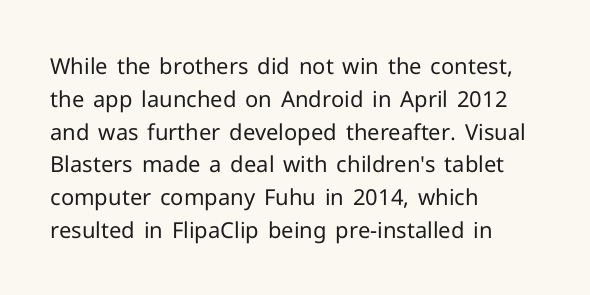
Descender tails drop into unmarked territory. Vertically, the passage feels balanced, rows spaced as you'd expect. The typesetter chose a ragged-right arrangement here. The typography opts for an upright posture over an oblique one. The rendering keeps characters at their native spacing. Stroke mass is kept to a normal reading level or below.
